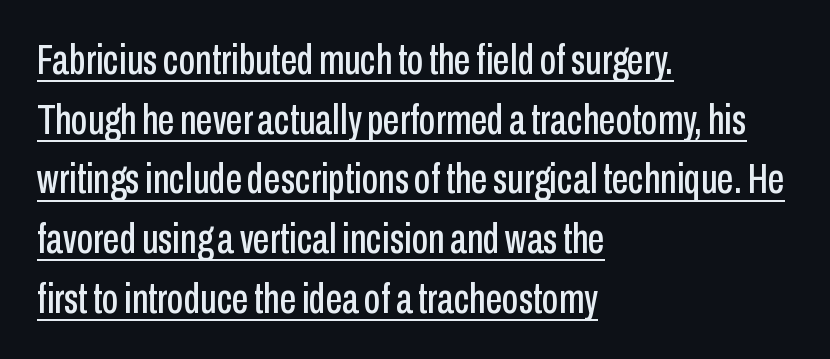
{"serif": "no", "italic": "no", "width": "condensed", "stroke_contrast": "low", "x_height": "medium", "monospaced": "no", "underline": "yes", "align": "left", "line_spacing": "normal", "line_spacing_ratio": 1.42, "letter_spacing": "normal", "letter_spacing_em": 0.0, "glyph_px": 42}
